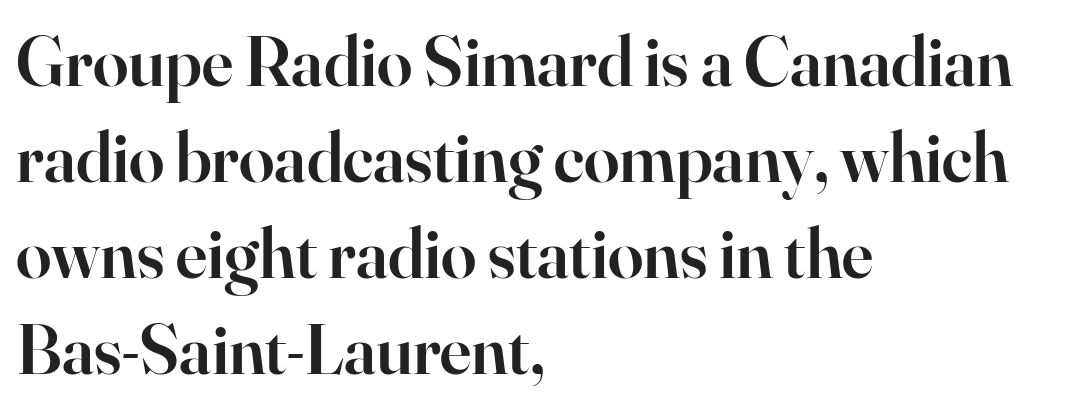
The image shows 71 px semibold serif type, upright; set left-aligned, normal line spacing (1.35x), normal letter spacing, not underlined; high stroke contrast and a small x-height.
